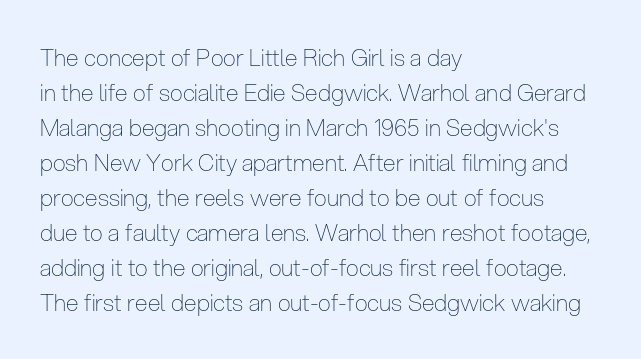
Q: Is the text bold? A: No.
Q: Is the text italic (slanted)? A: No, it is upright.
Q: Is the text underlined? A: No.
Q: How is the paragraph aligned? A: Left-aligned.
Q: Is the spacing between letters normal or unusually wide? A: Normal.
Q: Is the spacing between lines tight, normal or loose? A: Normal.
